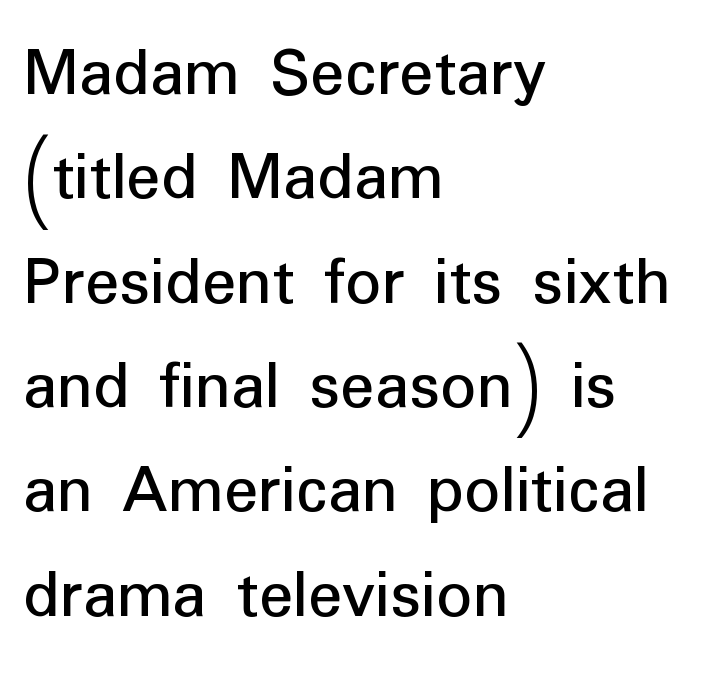
Q: Is the text italic (slanted)? A: No, it is upright.
Q: Is the typeface a serif or a sans-serif typeface? A: Sans-serif.
Q: Is the text underlined? A: No.
Q: How is the paragraph aligned? A: Left-aligned.
Q: Is the spacing between letters normal or unusually wide? A: Normal.
Q: Is the spacing between lines tight, normal or loose? A: Normal.
Q: Width (condensed, normal, or wide)? A: Normal.
Q: Stroke contrast? A: Low.
Q: x-height? A: Medium.
Q: Monospaced? A: No.
